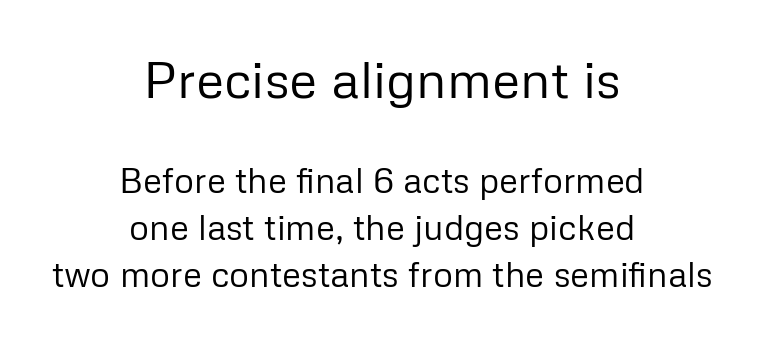
{"serif": "no", "italic": "no", "bold": "no", "weight": "regular", "width": "normal", "stroke_contrast": "low", "x_height": "medium", "monospaced": "no", "underline": "no", "align": "center", "line_spacing": "normal", "line_spacing_ratio": 1.35, "letter_spacing": "normal", "letter_spacing_em": 0.0, "larger_block": "first", "size_ratio": 1.49, "glyph_px": 52}
